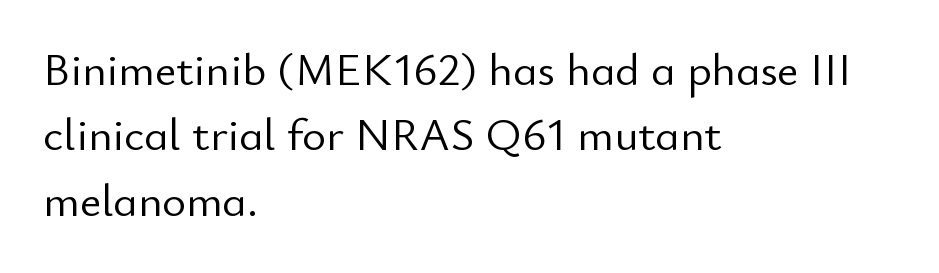
Notice how descenders clear the ascenders below comfortably — that's standard leading. Character widths vary here, with narrow letters taking less room than wide ones. Ordinary non-slanted type is in use. The string is rendered with underlining switched off.
